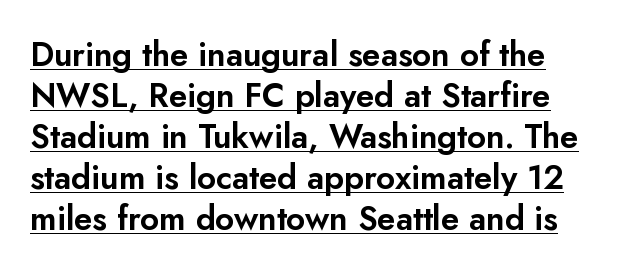
Q: Is the text italic (slanted)? A: No, it is upright.
Q: Is the typeface a serif or a sans-serif typeface? A: Sans-serif.
Q: Is the text underlined? A: Yes.
Q: Is the spacing between letters normal or unusually wide? A: Normal.
Q: Width (condensed, normal, or wide)? A: Normal.
Q: Stroke contrast? A: Low.
Q: x-height? A: Small.
Q: Monospaced? A: No.
